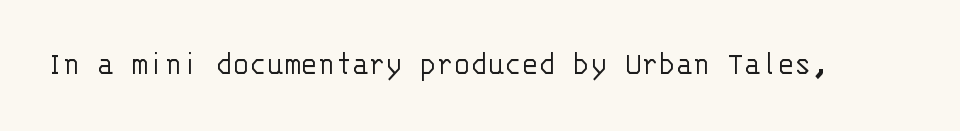
{"serif": "no", "italic": "no", "bold": "no", "weight": "light", "width": "normal", "stroke_contrast": "low", "x_height": "large", "monospaced": "yes", "underline": "no", "letter_spacing": "normal", "letter_spacing_em": 0.0, "glyph_px": 35}
